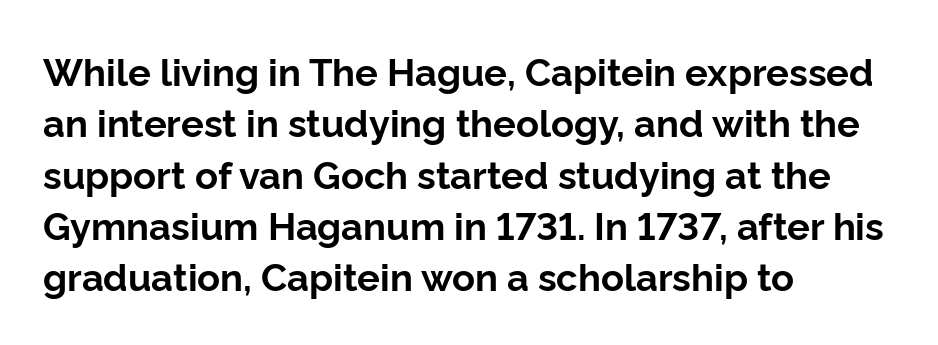
The image shows 38 px bold sans-serif type, upright; set left-aligned, normal line spacing (1.35x), normal letter spacing, not underlined; low stroke contrast and a medium x-height.
